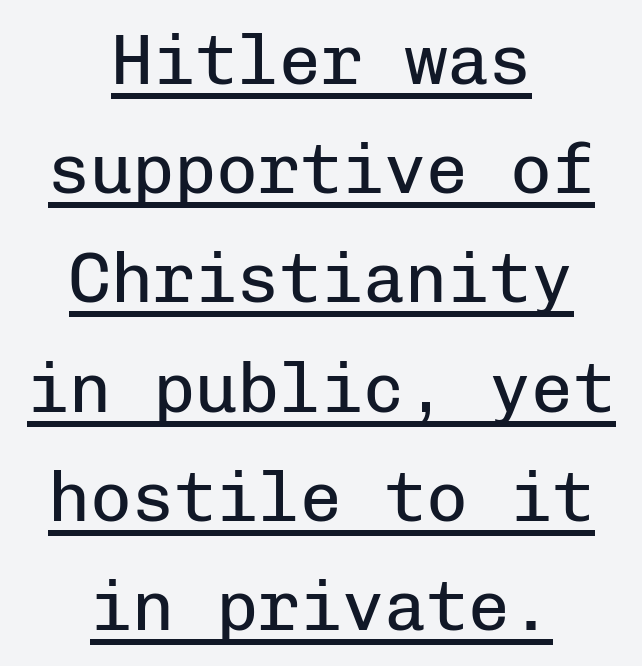
The image shows 70 px regular-weight sans-serif type, upright, monospaced; set centered, normal line spacing (1.56x), normal letter spacing, underlined; low stroke contrast and a medium x-height.
